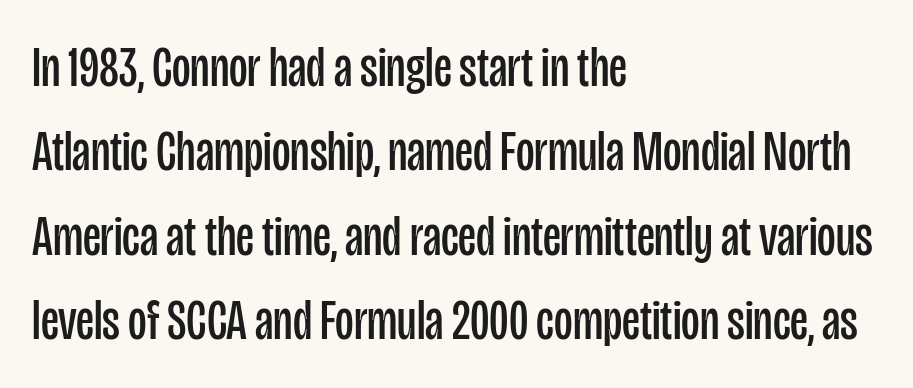
Q: Is the text bold? A: No.
Q: Is the text italic (slanted)? A: No, it is upright.
Q: Is the typeface a serif or a sans-serif typeface? A: Sans-serif.
Q: Is the text underlined? A: No.
Q: How is the paragraph aligned? A: Left-aligned.
Q: Is the spacing between letters normal or unusually wide? A: Normal.
Q: Is the spacing between lines tight, normal or loose? A: Normal.
Q: Width (condensed, normal, or wide)? A: Condensed.
Q: Stroke contrast? A: Low.
Q: x-height? A: Large.
Q: Monospaced? A: No.
